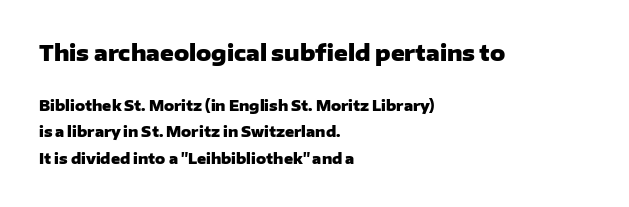
The glyphs are unaccompanied by any horizontal stroke below them. Spacing between characters is what you'd get straight out of the box. The rendering uses a large line-height, opening up the rows. Students, this is bold: see how much ink each stroke carries. The first block has been scaled up relative to the second. Every stem runs plumb, perpendicular to the baseline.
